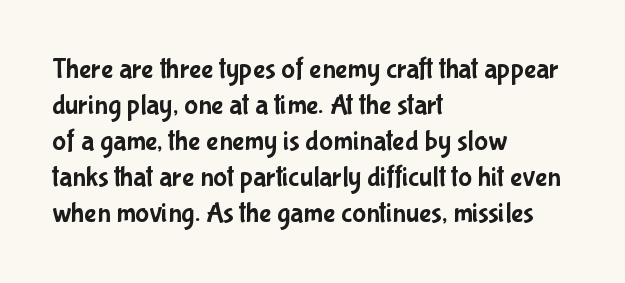
Q: Is the text italic (slanted)? A: No, it is upright.
Q: Is the typeface a serif or a sans-serif typeface? A: Sans-serif.
Q: Is the text underlined? A: No.
Q: How is the paragraph aligned? A: Left-aligned.
Q: Is the spacing between letters normal or unusually wide? A: Normal.
Q: Width (condensed, normal, or wide)? A: Condensed.
Q: Stroke contrast? A: Low.
Q: x-height? A: Medium.
Q: Monospaced? A: No.
